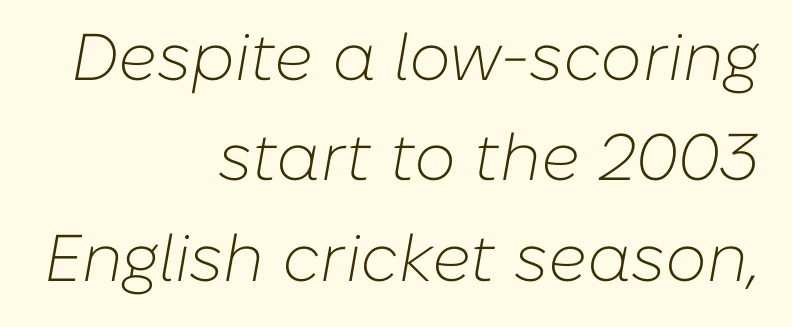
Descenders hang freely into open space. The ragged edge is on the left, which tells us the setting is flush right. Proportional: the letters do not fall into vertical columns. The font sits on the lighter half of the weight spectrum, regular included. If you drew a line through each stem, it would be angled. A typesetter would call this zero additional tracking.
